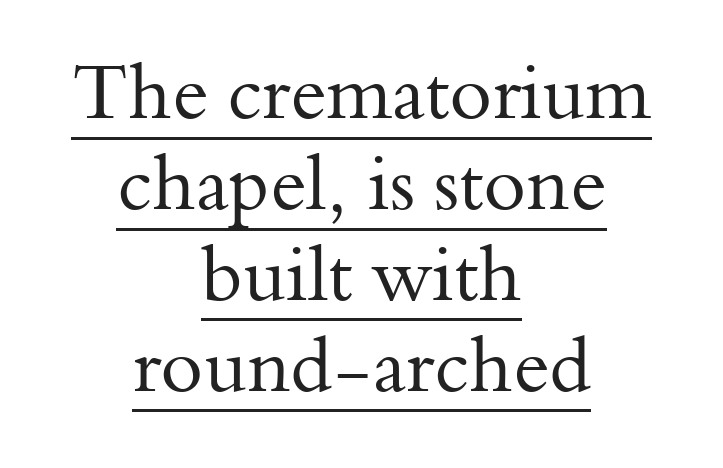
{"serif": "yes", "italic": "no", "bold": "no", "weight": "regular", "width": "normal", "stroke_contrast": "medium", "x_height": "small", "monospaced": "no", "underline": "yes", "align": "center", "line_spacing_ratio": 1.18, "letter_spacing": "normal", "letter_spacing_em": 0.0, "glyph_px": 77}
